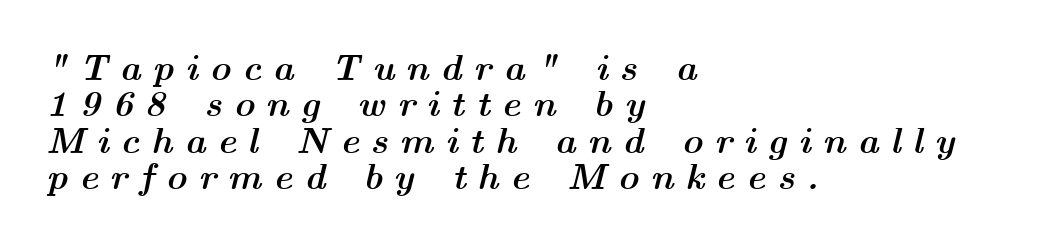
{"italic": "yes", "lean": "right", "slant_degrees": 14, "bold": "yes", "weight": "semibold", "width": "wide", "stroke_contrast": "medium", "x_height": "medium", "monospaced": "no", "underline": "no", "align": "left", "line_spacing": "tight", "line_spacing_ratio": 1.01, "letter_spacing": "wide", "letter_spacing_em": 0.32, "glyph_px": 36}
